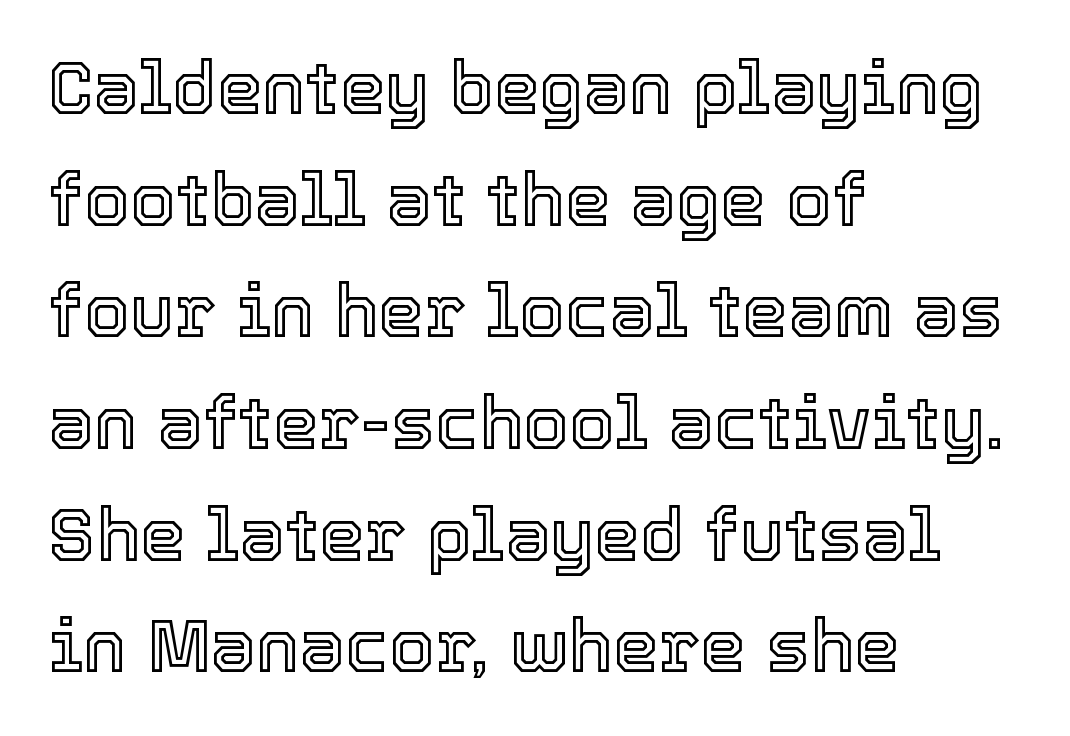
The image shows 73 px text type, upright; set left-aligned, normal line spacing (1.53x), normal letter spacing, not underlined; a medium x-height.
